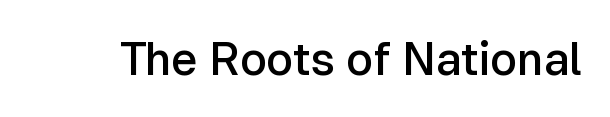
Are there feet on the stems? There aren't — it's a sans. The passage shown is not underscored anywhere. This sample uses an upright cut, with every glyph sitting square on the baseline. Proportional: the letters do not fall into vertical columns. A typesetter would call this zero additional tracking.
